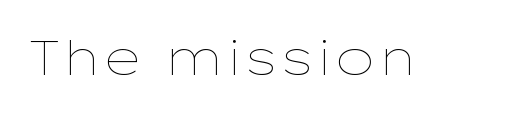
Q: Is the text bold? A: No.
Q: Is the text italic (slanted)? A: No, it is upright.
Q: Is the text underlined? A: No.
Q: Is the spacing between letters normal or unusually wide? A: Normal.
Q: Width (condensed, normal, or wide)? A: Wide.
Q: Stroke contrast? A: Low.
Q: x-height? A: Medium.
Q: Monospaced? A: No.
